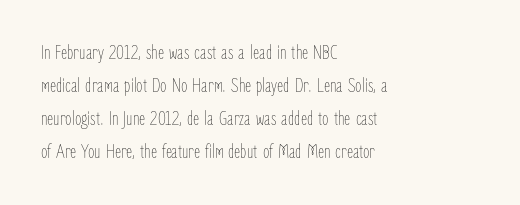
The image shows 21 px text type, upright; set left-aligned, normal line spacing (1.57x), normal letter spacing, not underlined.
